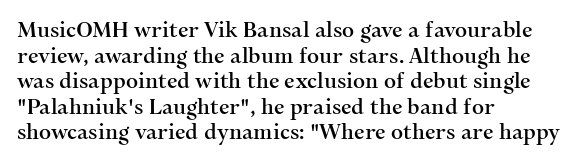
Line beginnings align vertically; line endings do not. Posture: vertical. A typesetter would call this zero additional tracking. The baseline area is clear.
